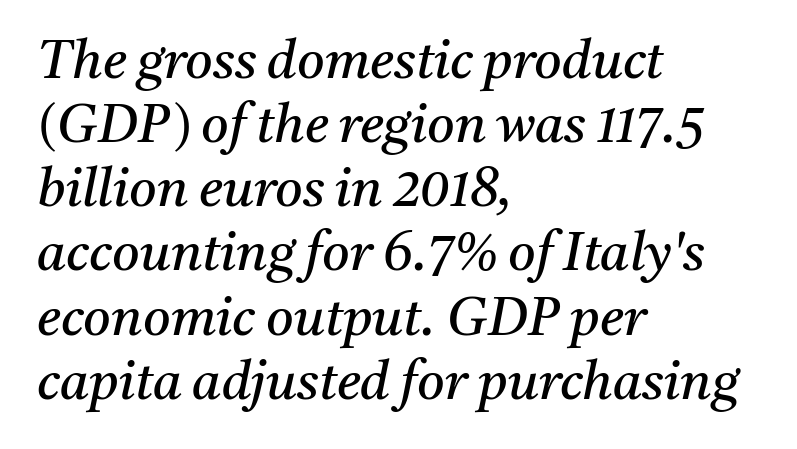
Observe the ordinary spacing: letters are neighbours, not strangers. Proportional: the letters do not fall into vertical columns. Is the stroke heavy? The answer is a plain regular-or-lighter. Line starts are locked; line ends wander. Italic: yes, the glyphs are oblique.
